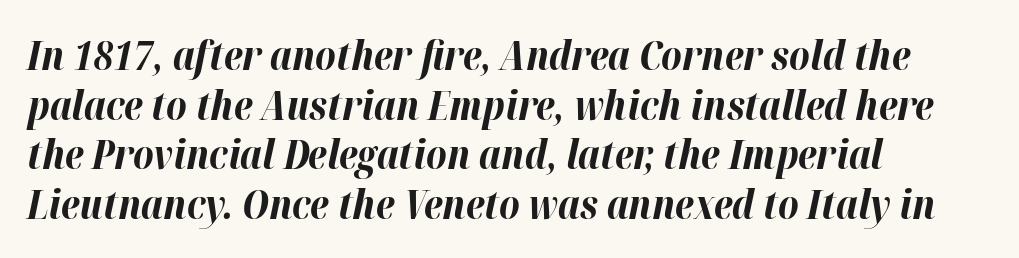
{"italic": "yes", "lean": "right", "slant_degrees": 12, "bold": "yes", "weight": "bold", "width": "normal", "stroke_contrast": "high", "x_height": "medium", "monospaced": "no", "underline": "no", "align": "left", "line_spacing_ratio": 1.24, "letter_spacing": "normal", "letter_spacing_em": 0.0, "glyph_px": 40}
